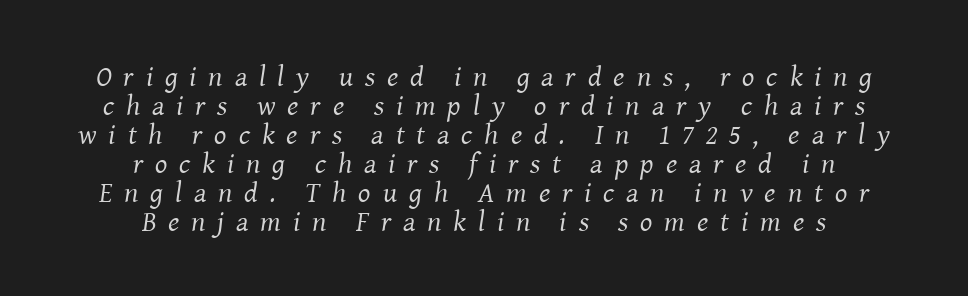
{"serif": "yes", "italic": "yes", "lean": "right", "slant_degrees": 8, "bold": "no", "weight": "regular", "width": "normal", "stroke_contrast": "medium", "x_height": "medium", "monospaced": "no", "underline": "no", "align": "center", "line_spacing": "tight", "line_spacing_ratio": 1.0, "letter_spacing": "wide", "letter_spacing_em": 0.41, "glyph_px": 29}
